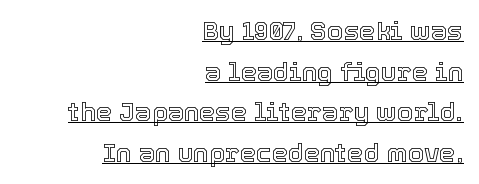
Line spacing here is normal. Where is the straight margin? On the right. The passage shown is underscored from start to finish. Italic: no, the glyphs are upright roman. Standard letterfit; no display-style spreading of the glyphs.
